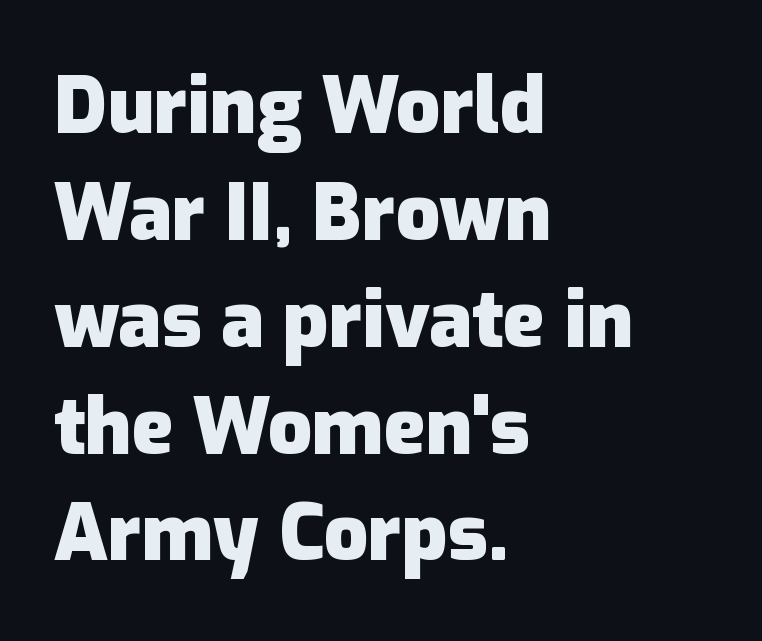
{"serif": "no", "italic": "no", "bold": "yes", "weight": "heavy", "width": "normal", "stroke_contrast": "low", "x_height": "medium", "monospaced": "no", "underline": "no", "align": "left", "line_spacing": "normal", "line_spacing_ratio": 1.37, "letter_spacing": "normal", "letter_spacing_em": 0.0, "glyph_px": 78}
